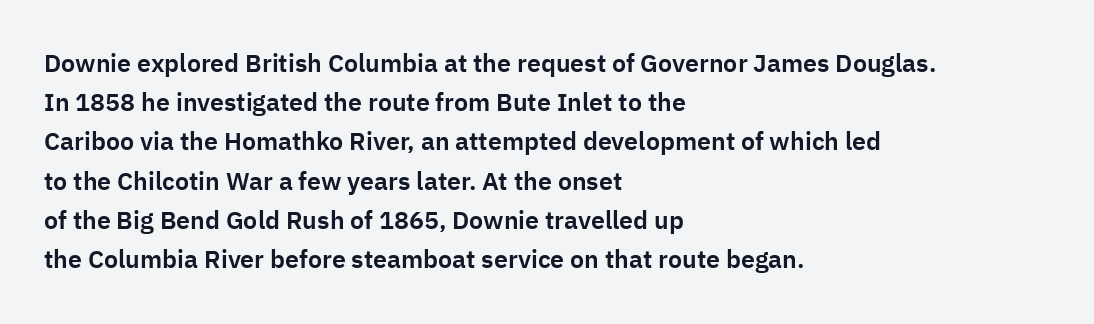
The image shows 25 px text type, upright; set left-aligned, normal line spacing (1.57x), normal letter spacing, not underlined.
